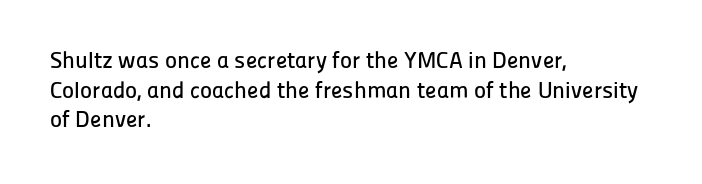
The image shows 23 px text type, upright; set left-aligned, normal line spacing (1.29x), normal letter spacing, not underlined.
